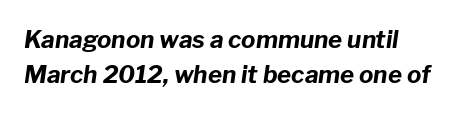
Q: Is the text bold? A: Yes.
Q: Is the text italic (slanted)? A: Yes, it leans right by about 8 degrees.
Q: Is the text underlined? A: No.
Q: Is the spacing between letters normal or unusually wide? A: Normal.
Q: Is the spacing between lines tight, normal or loose? A: Normal.
